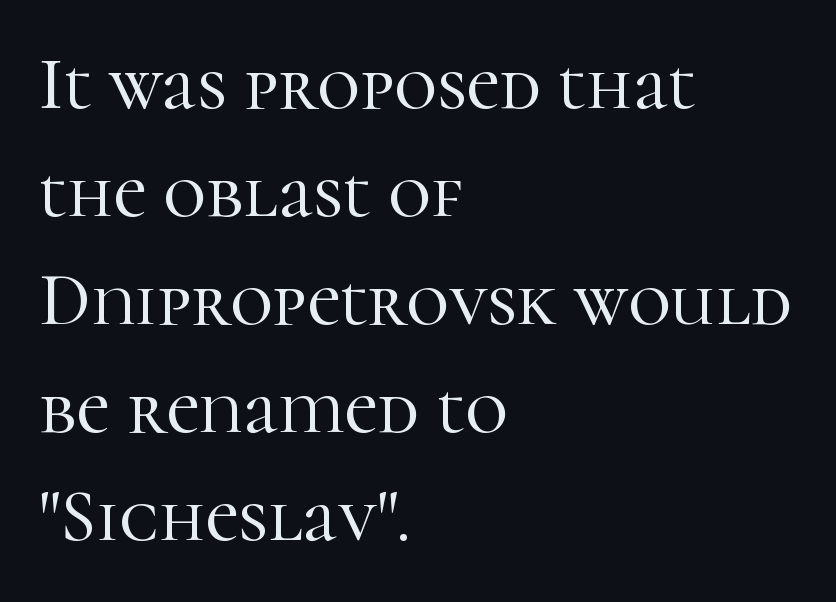
The font family rendered here belongs to the serif group. A typesetter would call this leading conventional body-copy spacing. Posture: straight, roman, zero tilt. Nobody touched the tracking dial on this one. A clean baseline with only descenders dipping below it. Here the designer chose a conventional face with non-uniform glyph widths.
